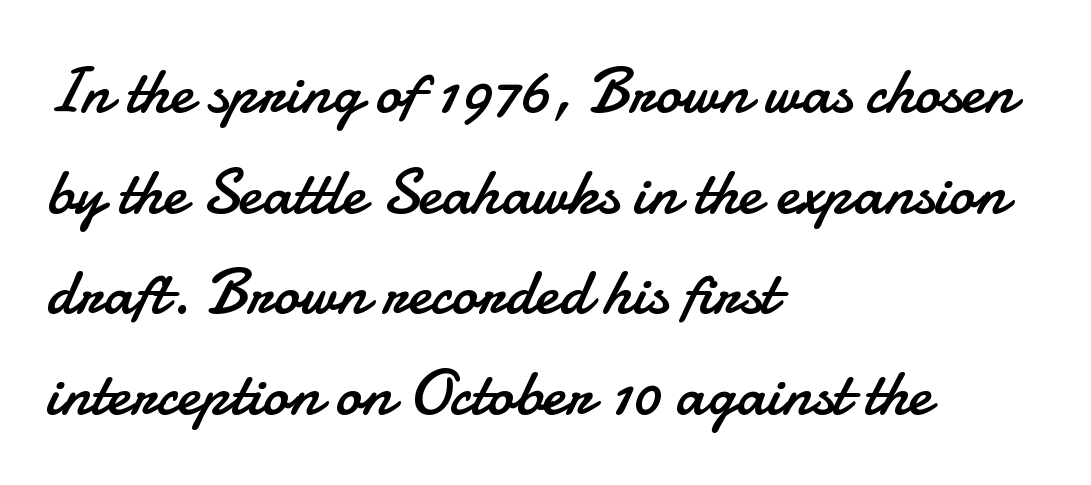
{"serif": "no", "bold": "no", "weight": "regular", "width": "normal", "stroke_contrast": "low", "x_height": "small", "monospaced": "no", "underline": "no", "align": "left", "line_spacing": "normal", "line_spacing_ratio": 1.55, "letter_spacing": "normal", "letter_spacing_em": 0.0, "glyph_px": 65}
